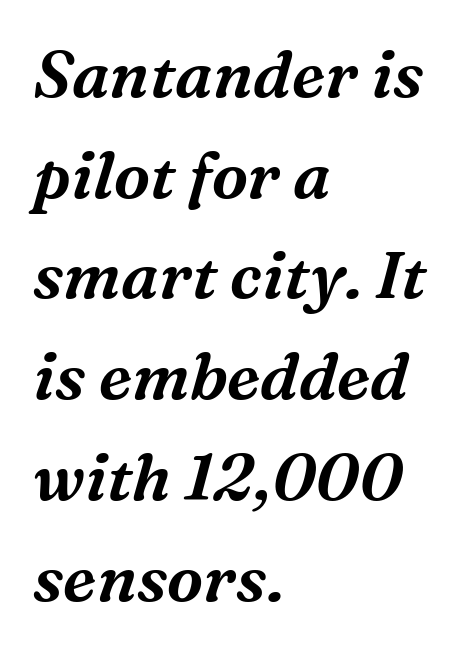
The image shows 65 px serif type, italic (leaning right); set left-aligned, normal line spacing (1.55x), normal letter spacing, not underlined; medium stroke contrast and a medium x-height.
